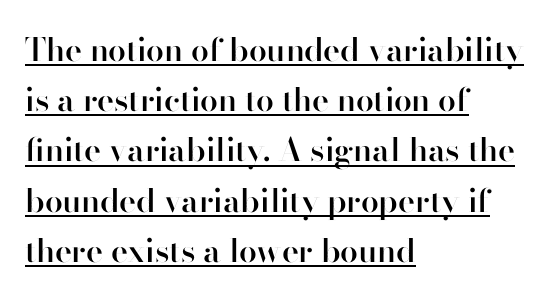
The image shows 32 px semibold sans-serif type, upright; set left-aligned, normal line spacing (1.57x), normal letter spacing, underlined; high stroke contrast and a small x-height.
